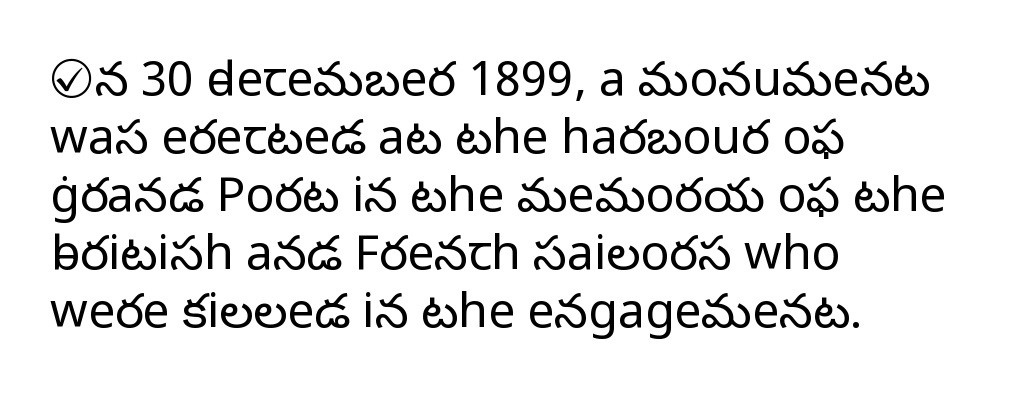
The image shows 48 px light sans-serif type, upright; set left-aligned, line spacing 1.21x, normal letter spacing, not underlined; low stroke contrast and a medium x-height.
